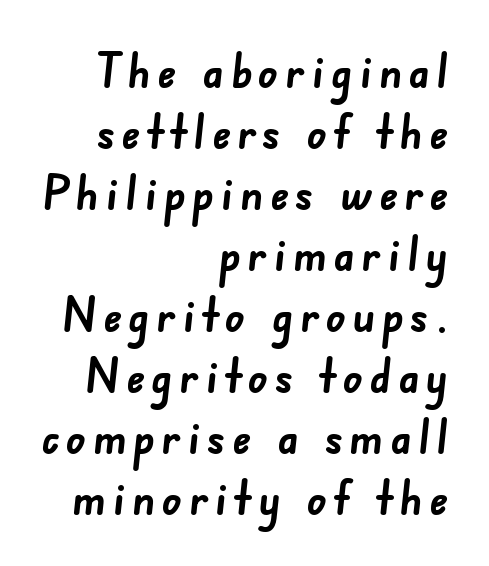
{"serif": "no", "bold": "yes", "weight": "semibold", "width": "normal", "stroke_contrast": "low", "x_height": "small", "monospaced": "no", "underline": "no", "align": "right", "line_spacing": "normal", "line_spacing_ratio": 1.27, "glyph_px": 48}
